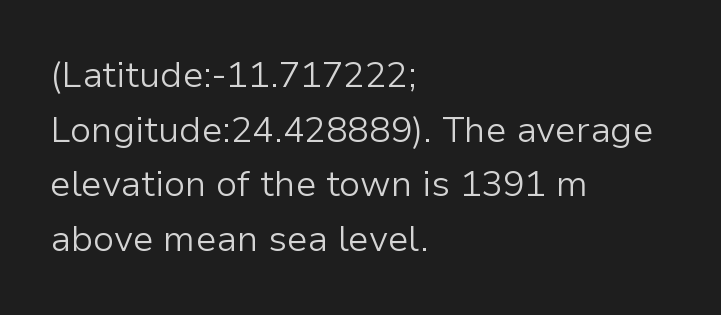
{"serif": "no", "italic": "no", "bold": "no", "weight": "light", "width": "normal", "stroke_contrast": "low", "x_height": "medium", "monospaced": "no", "underline": "no", "align": "left", "line_spacing": "normal", "line_spacing_ratio": 1.52, "letter_spacing": "normal", "letter_spacing_em": 0.0, "glyph_px": 36}
